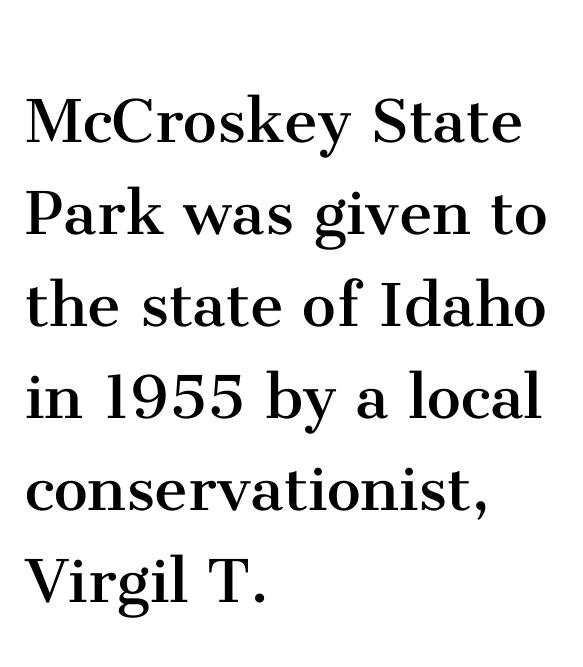
{"serif": "yes", "italic": "no", "bold": "no", "weight": "regular", "width": "normal", "stroke_contrast": "medium", "x_height": "medium", "monospaced": "no", "underline": "no", "align": "left", "line_spacing_ratio": 1.21, "letter_spacing": "normal", "letter_spacing_em": 0.0, "glyph_px": 76}
